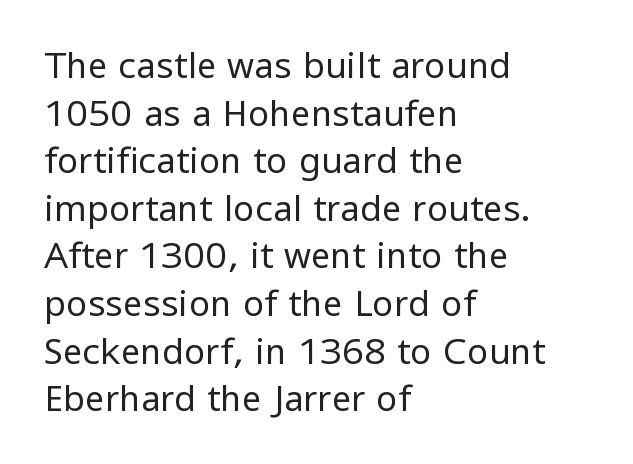
{"serif": "no", "italic": "no", "bold": "no", "weight": "regular", "width": "normal", "stroke_contrast": "low", "x_height": "medium", "monospaced": "no", "underline": "no", "align": "left", "line_spacing": "normal", "line_spacing_ratio": 1.36, "letter_spacing": "normal", "letter_spacing_em": 0.0, "glyph_px": 35}
